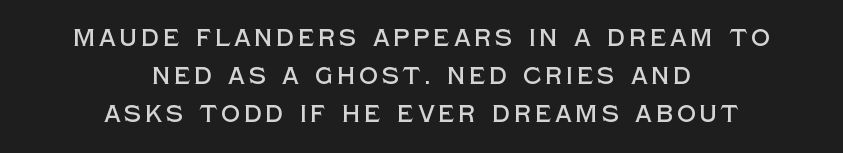
Q: Is the text italic (slanted)? A: No, it is upright.
Q: Is the text underlined? A: No.
Q: How is the paragraph aligned? A: Centered.
Q: Is the spacing between lines tight, normal or loose? A: Normal.
